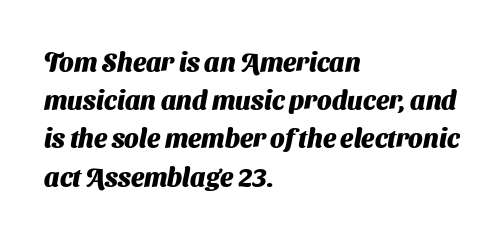
Q: Is the text bold? A: Yes.
Q: Is the text underlined? A: No.
Q: How is the paragraph aligned? A: Left-aligned.
Q: Is the spacing between letters normal or unusually wide? A: Normal.
Q: Is the spacing between lines tight, normal or loose? A: Normal.
